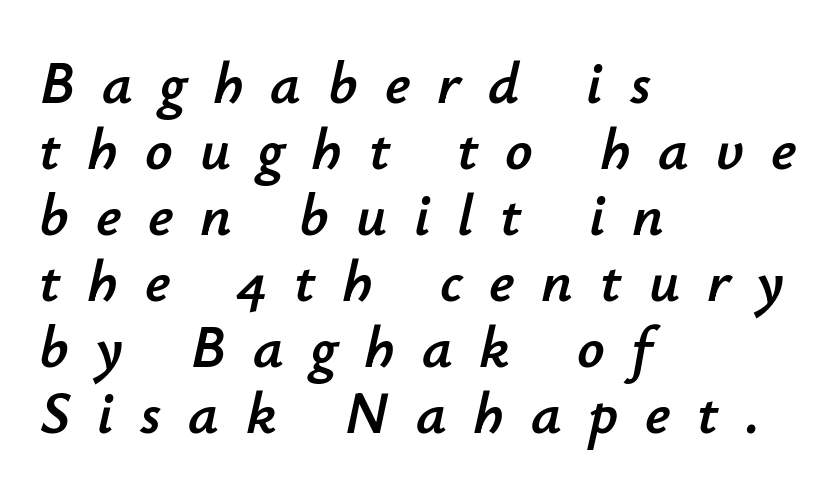
{"italic": "yes", "lean": "right", "slant_degrees": 12, "width": "normal", "stroke_contrast": "low", "x_height": "small", "monospaced": "no", "underline": "no", "align": "left", "line_spacing": "tight", "line_spacing_ratio": 1.1, "letter_spacing": "wide", "letter_spacing_em": 0.45, "glyph_px": 60}
